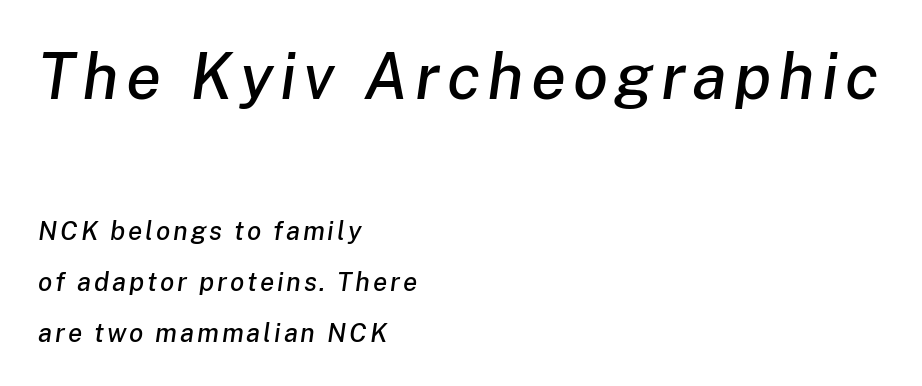
The image shows 64 px text type, italic (leaning right); set left-aligned, loose line spacing (1.96x), not underlined; the first (top) block is 2.46x larger; low stroke contrast and a medium x-height.
